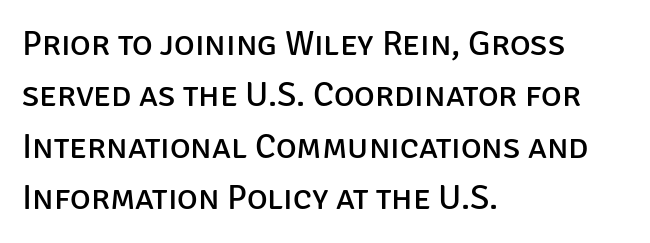
The image shows 35 px regular-weight sans-serif type, upright; set left-aligned, normal line spacing (1.47x), normal letter spacing, not underlined; low stroke contrast and a large x-height.
